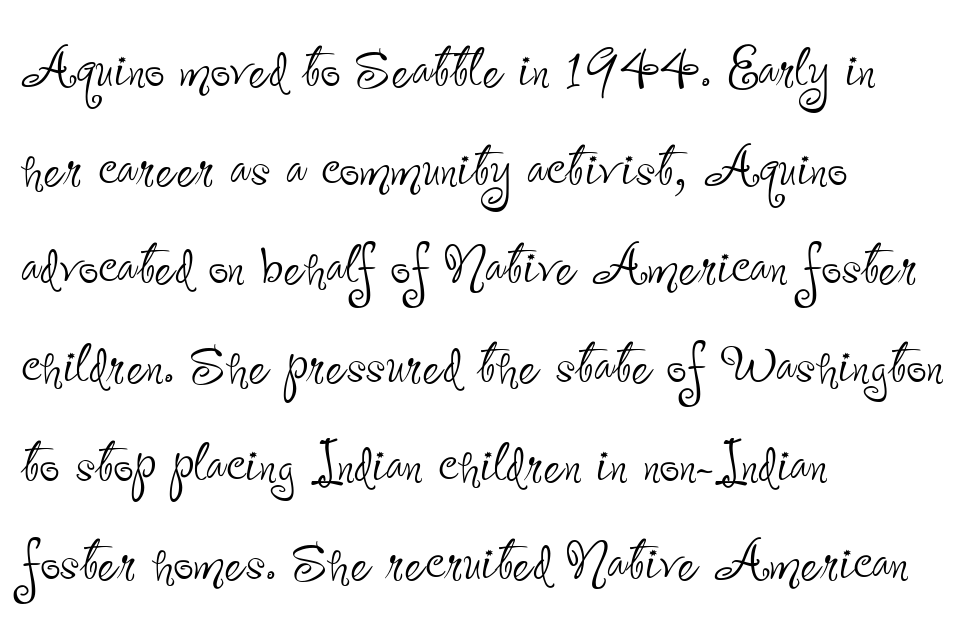
{"serif": "no", "bold": "no", "weight": "thin", "width": "condensed", "stroke_contrast": "low", "x_height": "small", "monospaced": "no", "underline": "no", "align": "left", "line_spacing": "normal", "line_spacing_ratio": 1.39, "letter_spacing": "normal", "letter_spacing_em": 0.0, "glyph_px": 71}
